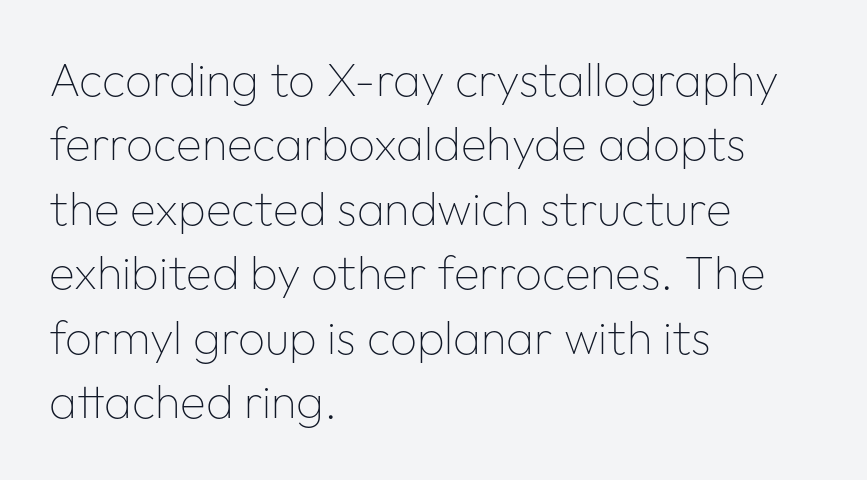
The image shows 47 px thin sans-serif type, upright; set left-aligned, normal line spacing (1.37x), normal letter spacing, not underlined; low stroke contrast and a medium x-height.
